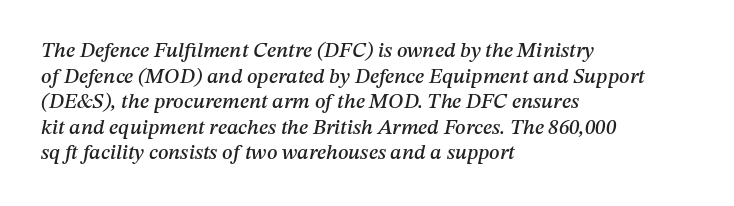
Q: Is the text italic (slanted)? A: Yes, it leans right by about 12 degrees.
Q: Is the text underlined? A: No.
Q: How is the paragraph aligned? A: Left-aligned.
Q: Is the spacing between letters normal or unusually wide? A: Normal.
